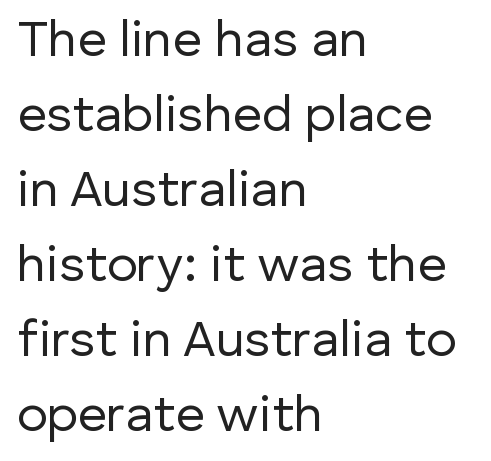
The typeface chosen for these lines omits serifs. Varying glyph widths throughout — classic text-font behaviour. Descenders are the only things crossing below the line. The compositor pushed each line to the left boundary.
